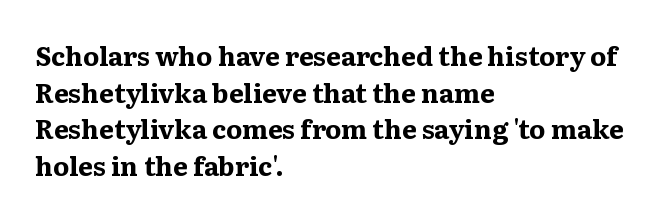
Q: Is the text bold? A: Yes.
Q: Is the text italic (slanted)? A: No, it is upright.
Q: Is the text underlined? A: No.
Q: How is the paragraph aligned? A: Left-aligned.
Q: Is the spacing between letters normal or unusually wide? A: Normal.
Q: Is the spacing between lines tight, normal or loose? A: Normal.
